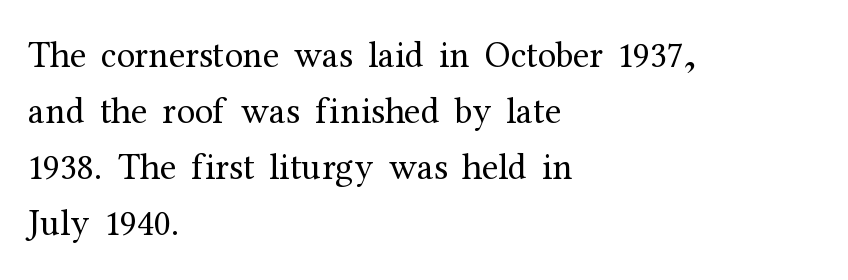
Q: Is the text bold? A: No.
Q: Is the text italic (slanted)? A: No, it is upright.
Q: Is the typeface a serif or a sans-serif typeface? A: Serif.
Q: Is the text underlined? A: No.
Q: How is the paragraph aligned? A: Left-aligned.
Q: Is the spacing between letters normal or unusually wide? A: Normal.
Q: Is the spacing between lines tight, normal or loose? A: Normal.
Q: Width (condensed, normal, or wide)? A: Normal.
Q: Stroke contrast? A: Medium.
Q: x-height? A: Medium.
Q: Monospaced? A: No.
